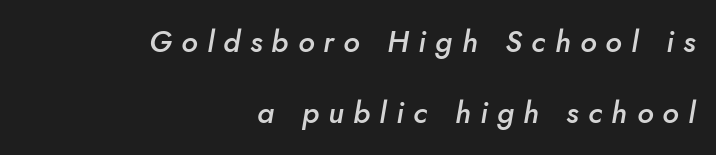
{"italic": "yes", "lean": "right", "slant_degrees": 10, "bold": "semi", "weight": "semibold", "width": "normal", "stroke_contrast": "low", "x_height": "small", "monospaced": "no", "underline": "no", "align": "right", "line_spacing": "loose", "line_spacing_ratio": 2.36, "letter_spacing": "wide", "letter_spacing_em": 0.31, "glyph_px": 30}
